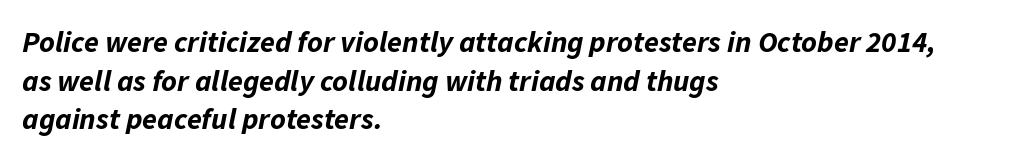
The image shows 30 px bold type, italic (leaning right); set left-aligned, normal line spacing (1.29x), normal letter spacing, not underlined; low stroke contrast and a medium x-height.
